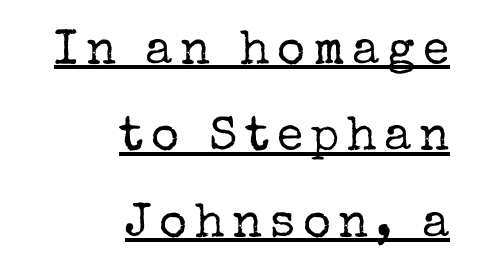
{"serif": "yes", "italic": "no", "bold": "no", "weight": "regular", "width": "normal", "stroke_contrast": "low", "x_height": "medium", "monospaced": "no", "underline": "yes", "align": "right", "line_spacing_ratio": 1.8, "glyph_px": 48}
